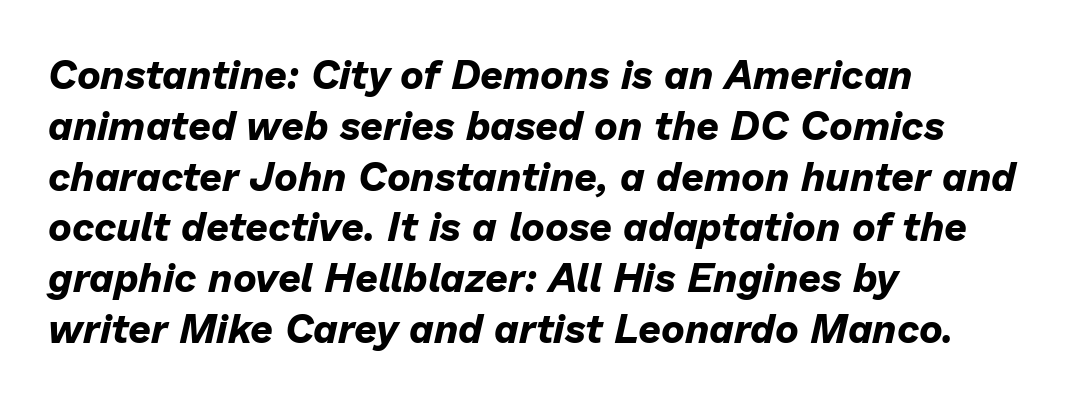
Q: Is the text bold? A: Yes.
Q: Is the text italic (slanted)? A: Yes, it leans right by about 13 degrees.
Q: Is the text underlined? A: No.
Q: How is the paragraph aligned? A: Left-aligned.
Q: Is the spacing between letters normal or unusually wide? A: Normal.
Q: Is the spacing between lines tight, normal or loose? A: Normal.
Q: Width (condensed, normal, or wide)? A: Normal.
Q: Stroke contrast? A: Low.
Q: x-height? A: Medium.
Q: Monospaced? A: No.
